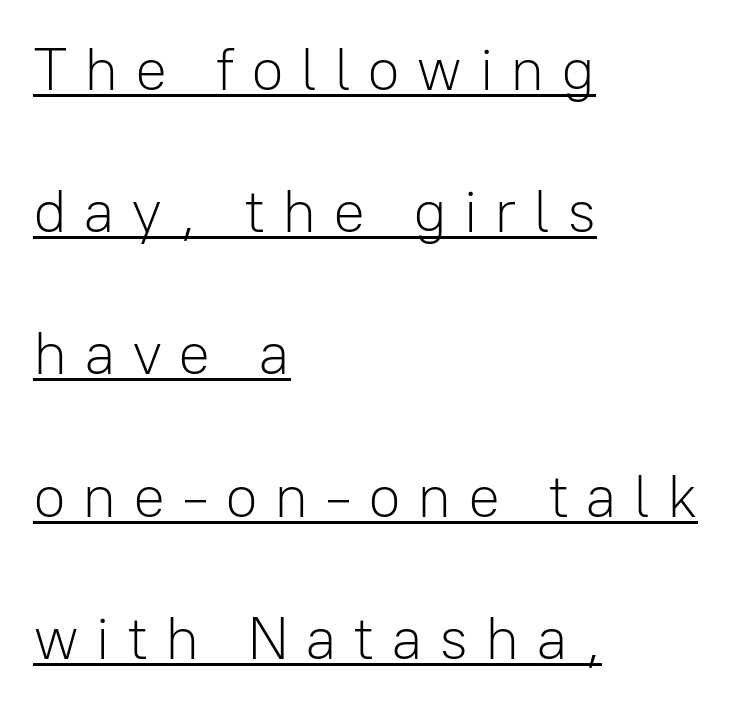
Baseline-to-baseline distance is far greater than the letter height. Posture: vertical. The tracking jumps out immediately: characters are airy and widely separated. Notice how the passage keeps a crisp vertical edge on the left only.
